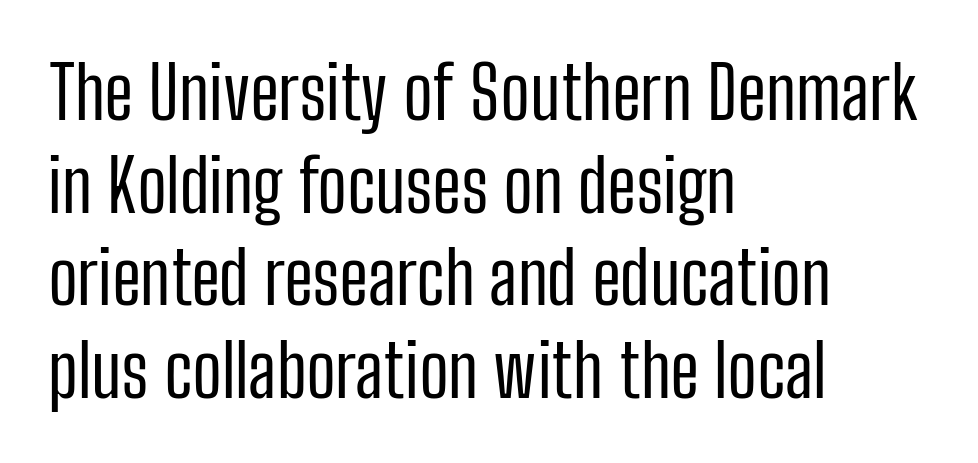
{"serif": "no", "italic": "no", "bold": "no", "weight": "regular", "width": "condensed", "stroke_contrast": "low", "x_height": "medium", "monospaced": "no", "underline": "no", "align": "left", "line_spacing": "normal", "line_spacing_ratio": 1.27, "letter_spacing": "normal", "letter_spacing_em": 0.0, "glyph_px": 73}
